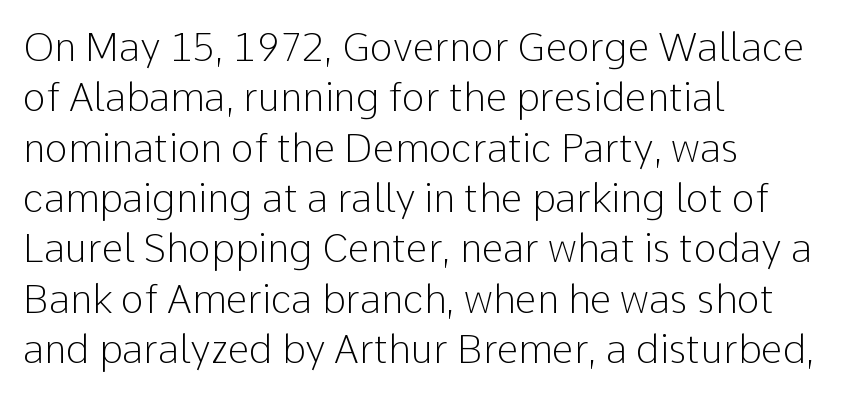
Which margin do the lines hug? The left one — the right edge is uneven. These lines were composed using upright roman letters. Words float on clear page, feet unadorned. Stems here are at most as thick as an everyday book face. Leading: standard.
